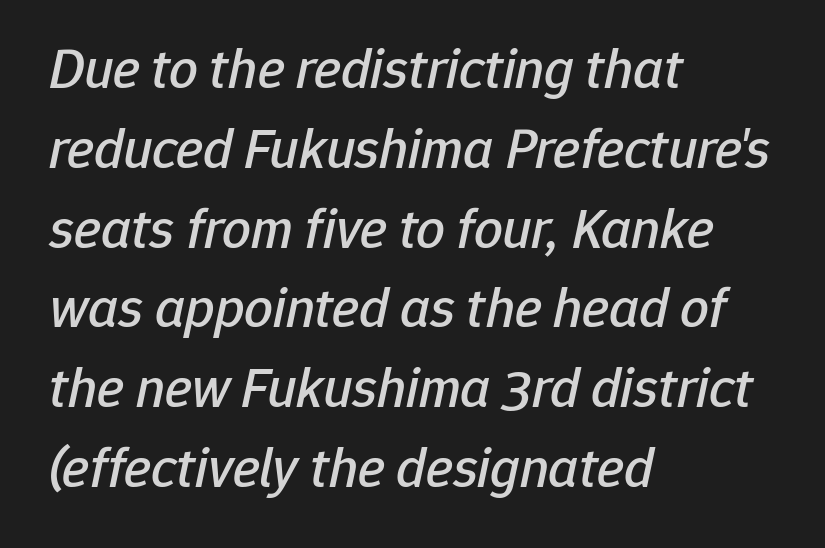
Q: Is the text italic (slanted)? A: Yes, it leans right by about 12 degrees.
Q: Is the text underlined? A: No.
Q: How is the paragraph aligned? A: Left-aligned.
Q: Is the spacing between letters normal or unusually wide? A: Normal.
Q: Is the spacing between lines tight, normal or loose? A: Normal.
Q: Width (condensed, normal, or wide)? A: Normal.
Q: Stroke contrast? A: Low.
Q: x-height? A: Medium.
Q: Monospaced? A: No.
